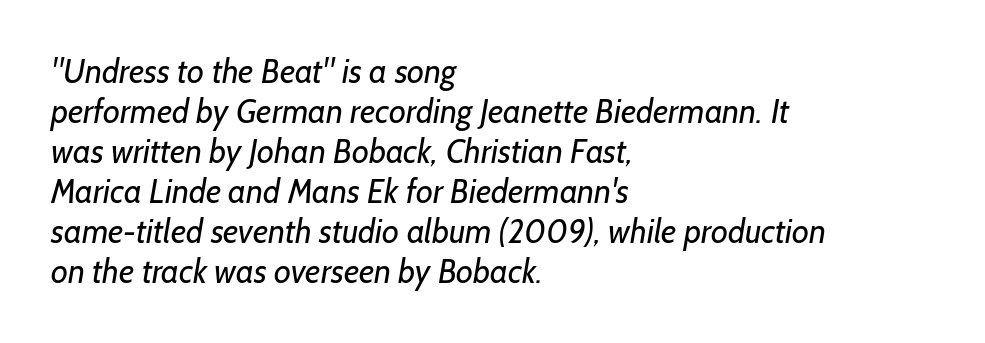
{"serif": "no", "bold": "no", "weight": "regular", "width": "normal", "stroke_contrast": "low", "x_height": "medium", "monospaced": "no", "underline": "no", "align": "left", "line_spacing_ratio": 1.21, "letter_spacing": "normal", "letter_spacing_em": 0.0, "glyph_px": 33}
